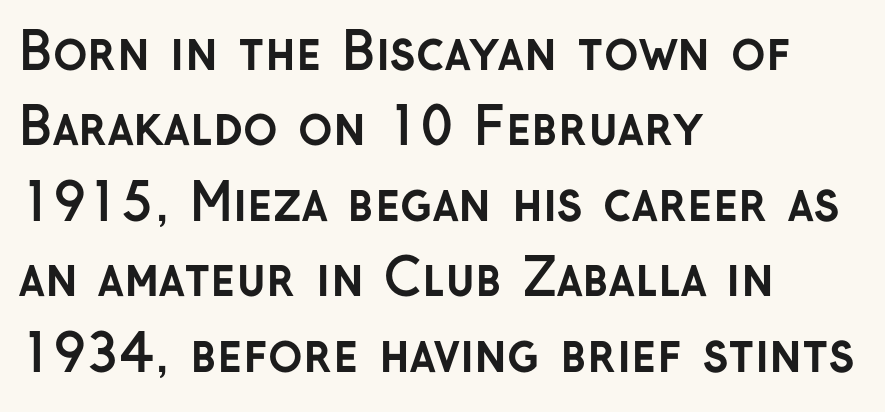
Q: Is the text bold? A: Yes.
Q: Is the text italic (slanted)? A: No, it is upright.
Q: Is the typeface a serif or a sans-serif typeface? A: Sans-serif.
Q: Is the text underlined? A: No.
Q: How is the paragraph aligned? A: Left-aligned.
Q: Is the spacing between letters normal or unusually wide? A: Normal.
Q: Is the spacing between lines tight, normal or loose? A: Normal.
Q: Width (condensed, normal, or wide)? A: Normal.
Q: Stroke contrast? A: Low.
Q: x-height? A: Medium.
Q: Monospaced? A: No.
